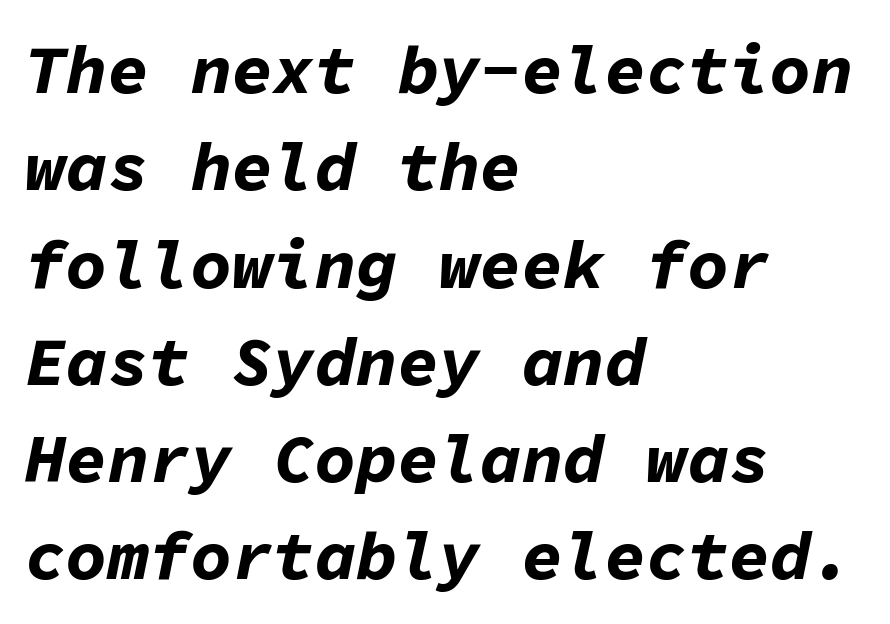
Heavy-handed strokes throughout: this text is bold. Compared with a centered layout, this one pins lines to the left instead. The rendering uses typewriter-style spacing with identical character cells. Evenly set lines give the paragraph a standard silhouette. Rendered with sloped, italic letterforms. Bare-footed words on every line.
